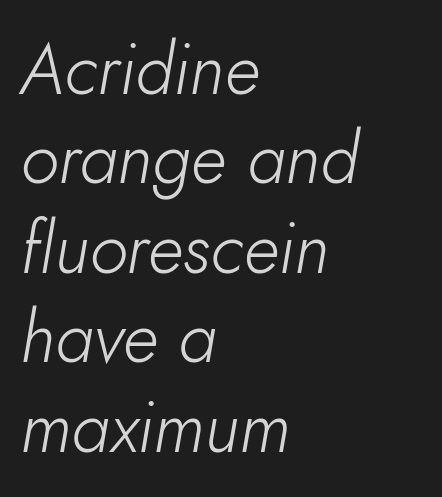
{"italic": "yes", "lean": "right", "slant_degrees": 10, "bold": "no", "weight": "light", "width": "normal", "stroke_contrast": "low", "x_height": "small", "monospaced": "no", "underline": "no", "align": "left", "line_spacing": "normal", "line_spacing_ratio": 1.26, "letter_spacing": "normal", "letter_spacing_em": 0.0, "glyph_px": 71}
